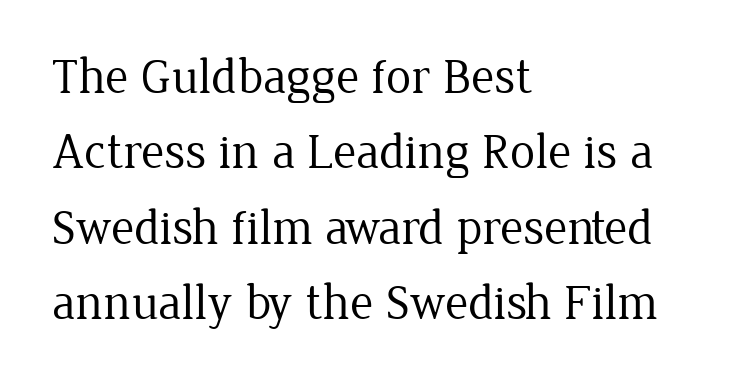
Posture: upright roman. The glyphs are unaccompanied by any horizontal stroke below them. In terms of letterspacing, this is plain default setting. The typeface chosen for these lines features serifs. Heft: none added — not bold. You could not count columns in this text — the font is proportionally spaced.
